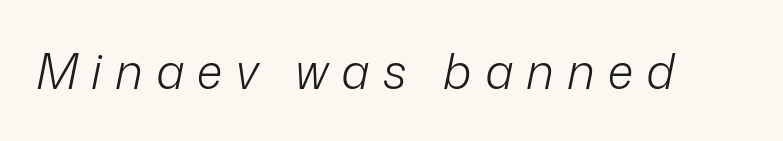
Q: Is the text bold? A: No.
Q: Is the text italic (slanted)? A: Yes, it leans right by about 12 degrees.
Q: Is the text underlined? A: No.
Q: Is the spacing between letters normal or unusually wide? A: Unusually wide.
Q: Width (condensed, normal, or wide)? A: Normal.
Q: Stroke contrast? A: Low.
Q: x-height? A: Medium.
Q: Monospaced? A: No.
